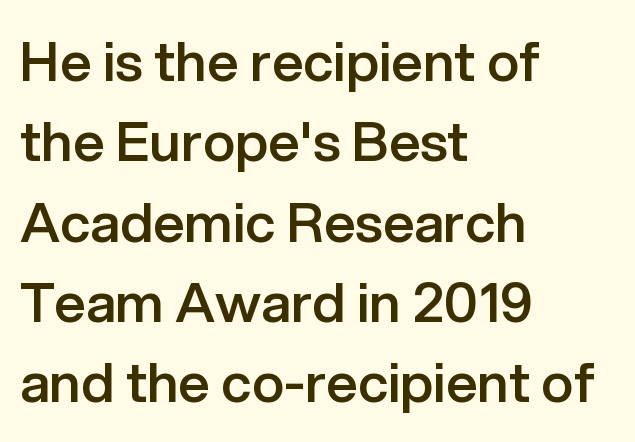
The lines in this sample share a left origin and differ only in where they stop. Descenders hang freely into open space. This sample uses an upright cut, with every glyph sitting square on the baseline. A fair bit of extra ink — the face is semibold, not bold. Serif or sans? Sans — the stroke terminals are bare. Do the characters align in a grid? No, the font is proportional.
